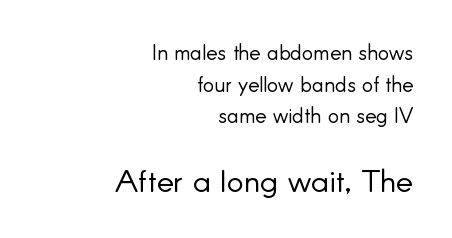
The image shows 32 px light sans-serif type, upright; set right-aligned, normal line spacing (1.51x), normal letter spacing, not underlined; the second (bottom) block is 1.52x larger; low stroke contrast and a small x-height.
